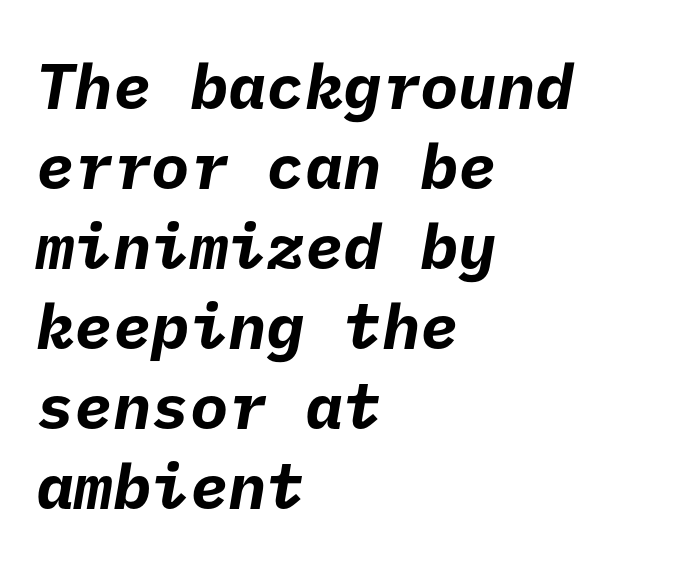
The passage shown stacks its lines at a standard gap. Check where the strokes stop: nothing finishes them off — pure sans. The face used here is rendered with its standard letterfit. Which margin do the lines hug? The left one — the right edge is uneven. Look at the stroke-to-counter ratio: heavy, a bold. The foot of each line stays bare and open.
